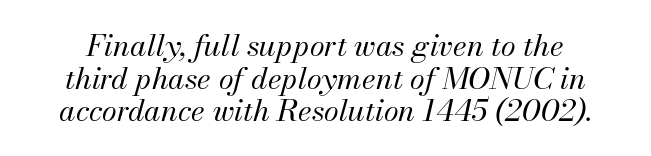
Q: Is the text bold? A: No.
Q: Is the text italic (slanted)? A: Yes, it leans right by about 13 degrees.
Q: Is the text underlined? A: No.
Q: Is the spacing between letters normal or unusually wide? A: Normal.
Q: Is the spacing between lines tight, normal or loose? A: Tight.
Q: Width (condensed, normal, or wide)? A: Normal.
Q: Stroke contrast? A: Medium.
Q: x-height? A: Small.
Q: Monospaced? A: No.
